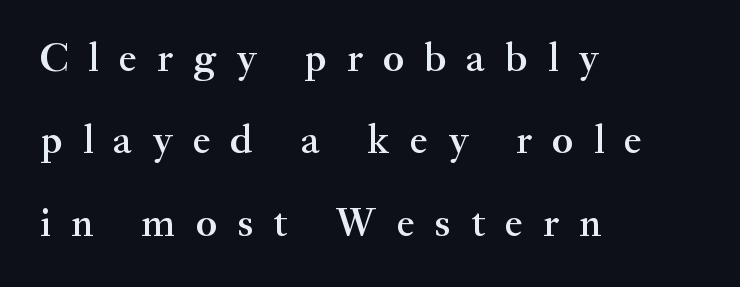
Q: Is the text bold? A: Semi-bold.
Q: Is the text italic (slanted)? A: No, it is upright.
Q: Is the typeface a serif or a sans-serif typeface? A: Serif.
Q: Is the text underlined? A: No.
Q: How is the paragraph aligned? A: Left-aligned.
Q: Is the spacing between letters normal or unusually wide? A: Unusually wide.
Q: Is the spacing between lines tight, normal or loose? A: Loose.
Q: Width (condensed, normal, or wide)? A: Normal.
Q: Stroke contrast? A: Medium.
Q: x-height? A: Small.
Q: Monospaced? A: No.
